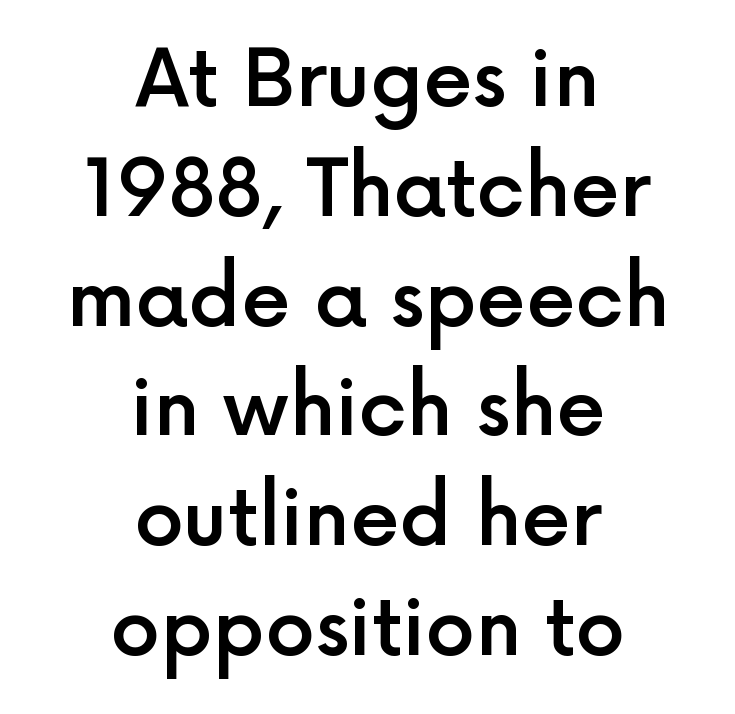
Q: Is the text bold? A: Semi-bold.
Q: Is the text italic (slanted)? A: No, it is upright.
Q: Is the typeface a serif or a sans-serif typeface? A: Sans-serif.
Q: Is the text underlined? A: No.
Q: How is the paragraph aligned? A: Centered.
Q: Is the spacing between letters normal or unusually wide? A: Normal.
Q: Is the spacing between lines tight, normal or loose? A: Normal.
Q: Width (condensed, normal, or wide)? A: Normal.
Q: x-height? A: Medium.
Q: Monospaced? A: No.
